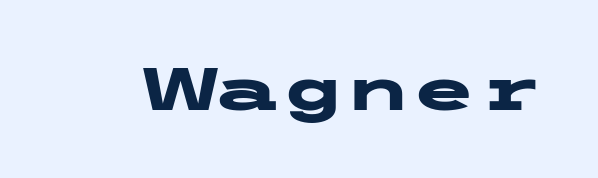
{"serif": "no", "italic": "no", "bold": "yes", "weight": "heavy", "width": "wide", "stroke_contrast": "low", "x_height": "medium", "underline": "no", "letter_spacing": "normal", "letter_spacing_em": 0.0, "glyph_px": 60}
